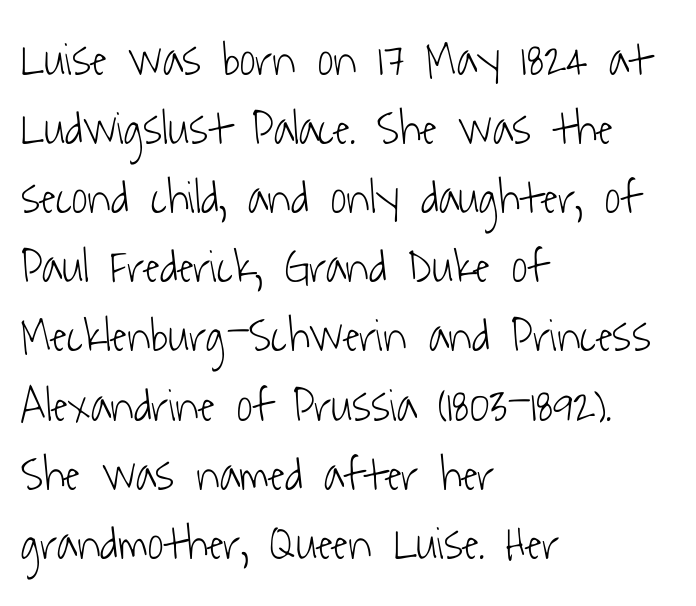
Q: Is the text bold? A: No.
Q: Is the typeface a serif or a sans-serif typeface? A: Sans-serif.
Q: Is the text underlined? A: No.
Q: How is the paragraph aligned? A: Left-aligned.
Q: Is the spacing between letters normal or unusually wide? A: Normal.
Q: Is the spacing between lines tight, normal or loose? A: Normal.
Q: Width (condensed, normal, or wide)? A: Condensed.
Q: Stroke contrast? A: Low.
Q: x-height? A: Medium.
Q: Monospaced? A: No.
